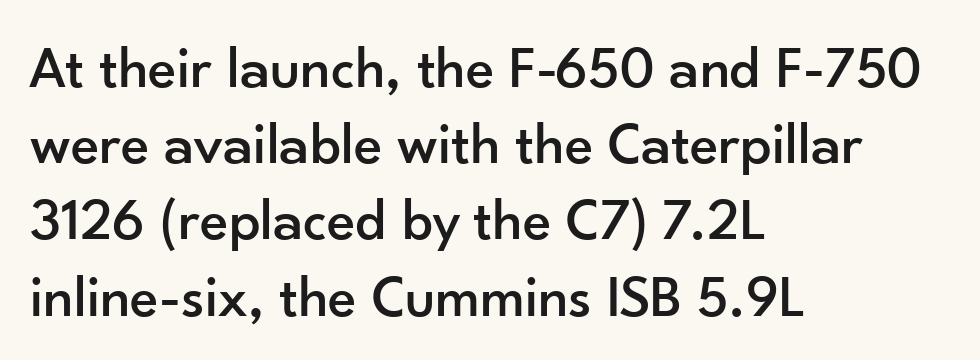
The image shows 60 px sans-serif type, upright; set left-aligned, normal line spacing (1.27x), normal letter spacing, not underlined; low stroke contrast and a small x-height.
